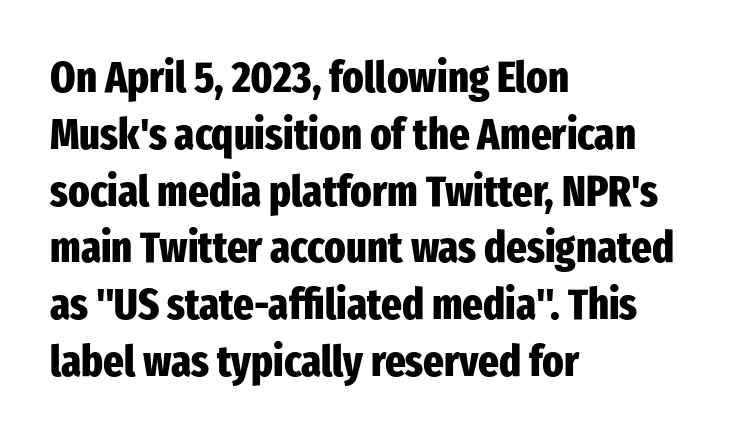
What weight is shown? A full bold with thick strokes. It's the straight-up-and-down kind of type. The type family on display is of the sans-serif kind. You could not count columns in this text — the font is proportionally spaced.
